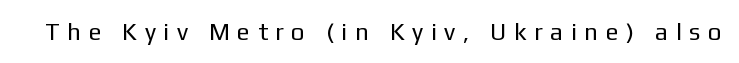
{"italic": "no", "bold": "no", "underline": "no", "letter_spacing": "wide", "letter_spacing_em": 0.32, "glyph_px": 24}
